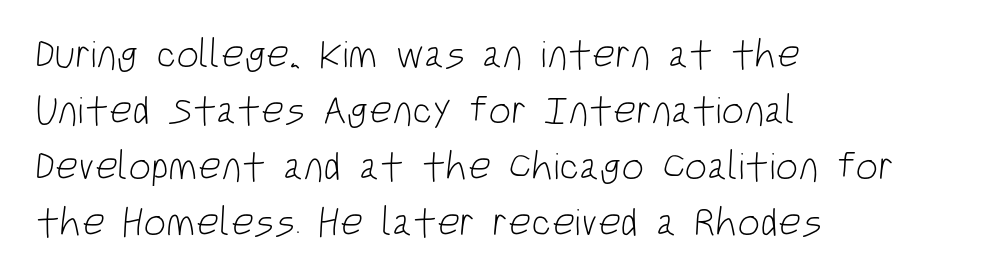
The image shows 40 px light, condensed sans-serif type; set left-aligned, normal line spacing (1.4x), normal letter spacing, not underlined; low stroke contrast and a large x-height.
